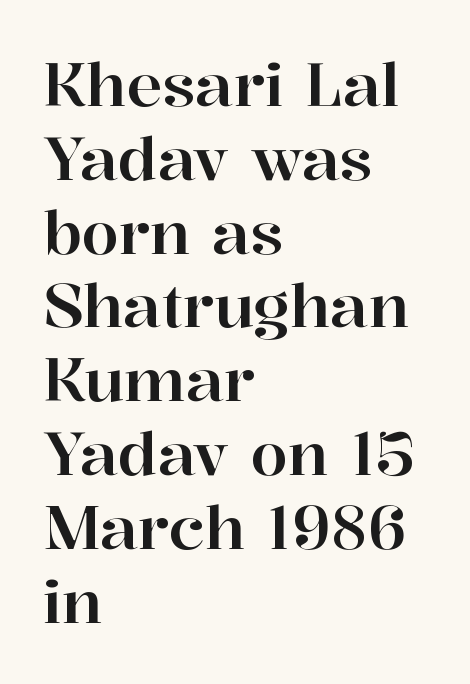
One-word summary of the alignment: left. Tracking here is standard; glyphs follow each other at the usual distance. The glyphs are unaccompanied by any horizontal stroke below them. Think of a printed novel: that variable character pitch is what you see here. The font's upright variant was chosen for this text. Are there feet on the stems? There are — it's a serif.
